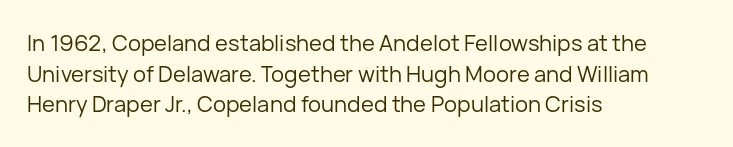
Here the glyphs are tracked normally, forming tight word shapes. This sample keeps an unexceptional amount of space between lines. Every character sits straight up, as roman type does. Each stroke keeps to a modest, everyday thickness or less. This rendering uses left alignment, leaving the right contour irregular. Descenders are the only things crossing below the line.
